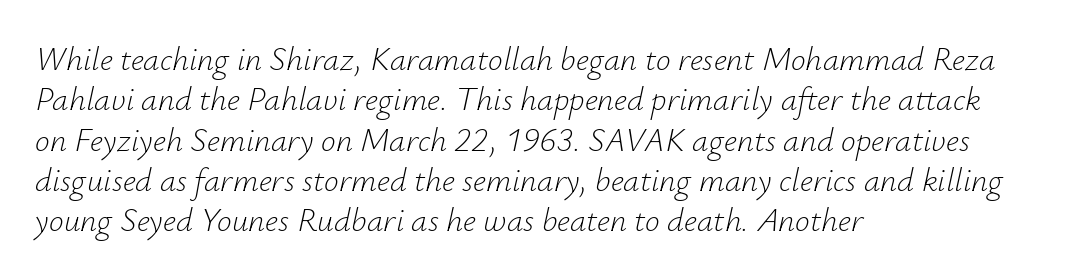
Q: Is the text bold? A: No.
Q: Is the text italic (slanted)? A: Yes, it leans right by about 12 degrees.
Q: Is the text underlined? A: No.
Q: How is the paragraph aligned? A: Left-aligned.
Q: Is the spacing between letters normal or unusually wide? A: Normal.
Q: Width (condensed, normal, or wide)? A: Normal.
Q: Stroke contrast? A: Low.
Q: x-height? A: Small.
Q: Monospaced? A: No.
